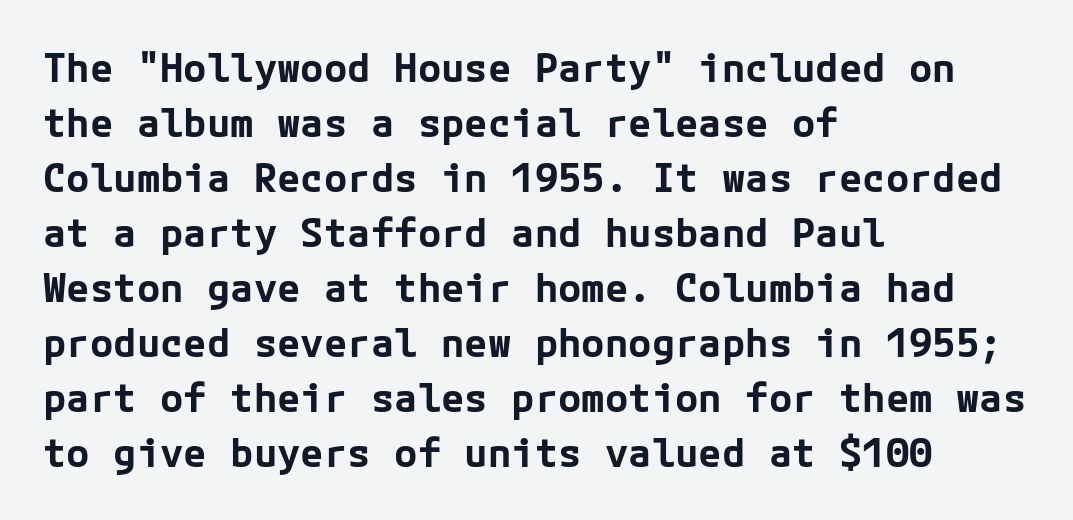
You could call the tracking neutral — neither tight nor loose. The passage is arranged the way most books set body copy — flush left. Ascenders rise straight up at ninety degrees. Note: no serifs on the glyphs. Normally led — the rows are evenly, conventionally spaced.
